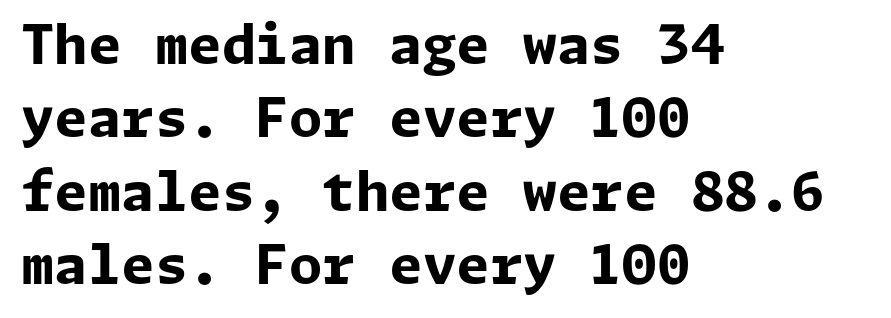
The horizontal fit of the characters is conventional and even. Is the type bold? Yes — the strokes are clearly thick and heavy. Tall strokes in this sample are plumb rather than angled. The font family rendered here belongs to the sans-serif group.
